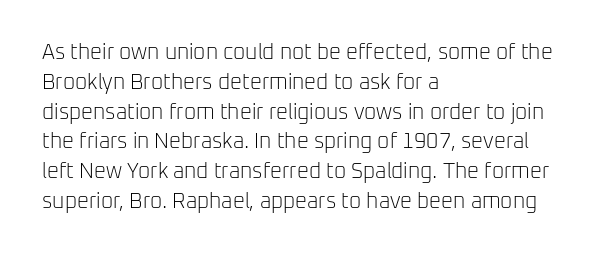
Q: Is the text bold? A: No.
Q: Is the text italic (slanted)? A: No, it is upright.
Q: Is the text underlined? A: No.
Q: How is the paragraph aligned? A: Left-aligned.
Q: Is the spacing between letters normal or unusually wide? A: Normal.
Q: Is the spacing between lines tight, normal or loose? A: Normal.
